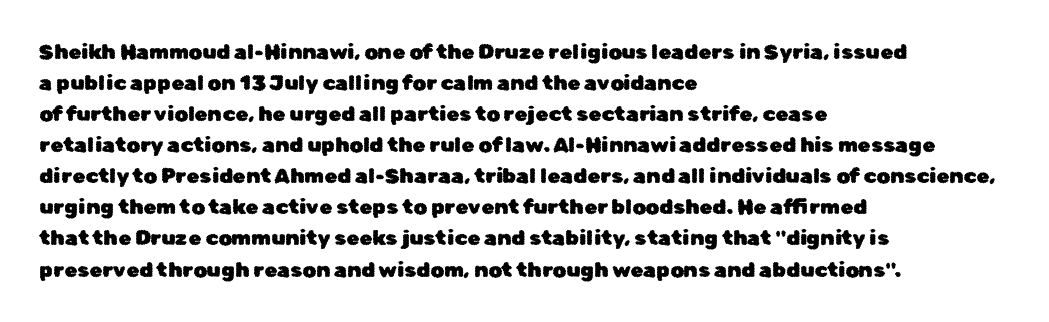
Q: Is the text italic (slanted)? A: No, it is upright.
Q: Is the text underlined? A: No.
Q: How is the paragraph aligned? A: Left-aligned.
Q: Is the spacing between letters normal or unusually wide? A: Normal.
Q: Is the spacing between lines tight, normal or loose? A: Normal.
